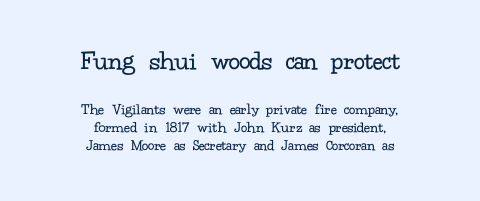
Q: Is the text bold? A: No.
Q: Is the text italic (slanted)? A: No, it is upright.
Q: Is the typeface a serif or a sans-serif typeface? A: Serif.
Q: Is the text underlined? A: No.
Q: How is the paragraph aligned? A: Centered.
Q: Is the spacing between letters normal or unusually wide? A: Normal.
Q: Is the spacing between lines tight, normal or loose? A: Tight.
Q: Which block of text is set in a larger size, the first (top) or the second (bottom)? A: The first (top) one.
Q: Width (condensed, normal, or wide)? A: Normal.
Q: Stroke contrast? A: Low.
Q: x-height? A: Small.
Q: Monospaced? A: No.
